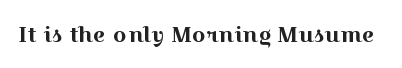
The image shows 22 px text type, upright; set normal letter spacing, not underlined.
